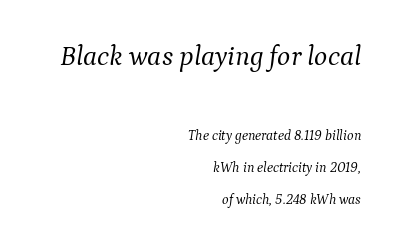
The image shows 28 px light serif type, italic (leaning right); set right-aligned, loose line spacing (2.29x), normal letter spacing, not underlined; the first (top) block is 2.0x larger; medium stroke contrast and a medium x-height.
